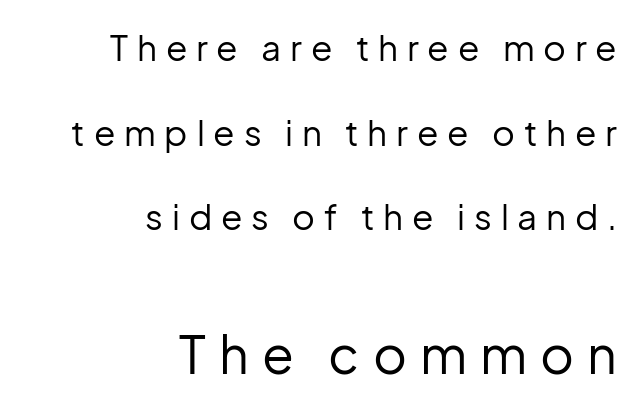
Q: Is the text bold? A: No.
Q: Is the text italic (slanted)? A: No, it is upright.
Q: Is the typeface a serif or a sans-serif typeface? A: Sans-serif.
Q: Is the text underlined? A: No.
Q: How is the paragraph aligned? A: Right-aligned.
Q: Is the spacing between letters normal or unusually wide? A: Unusually wide.
Q: Is the spacing between lines tight, normal or loose? A: Loose.
Q: Which block of text is set in a larger size, the first (top) or the second (bottom)? A: The second (bottom) one.
Q: Width (condensed, normal, or wide)? A: Normal.
Q: Stroke contrast? A: Low.
Q: x-height? A: Medium.
Q: Monospaced? A: No.
